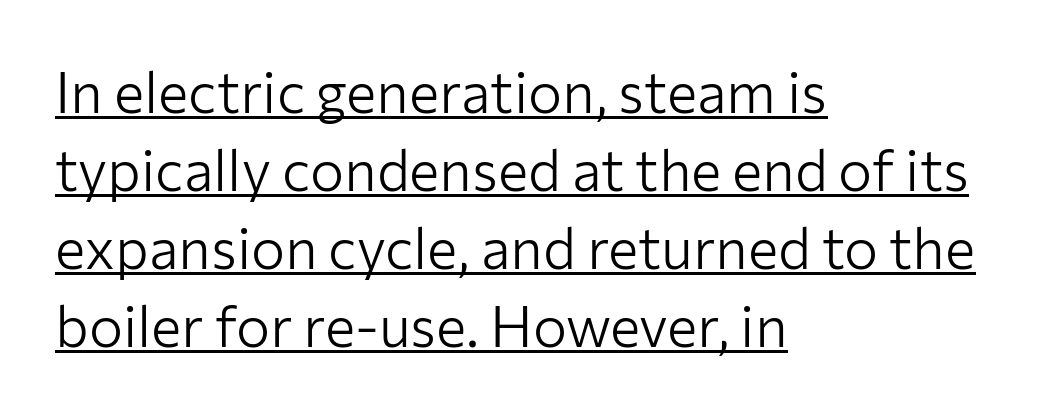
{"serif": "no", "italic": "no", "bold": "no", "weight": "light", "width": "normal", "stroke_contrast": "low", "x_height": "medium", "monospaced": "no", "underline": "yes", "align": "left", "line_spacing": "normal", "line_spacing_ratio": 1.37, "letter_spacing": "normal", "letter_spacing_em": 0.0, "glyph_px": 57}
